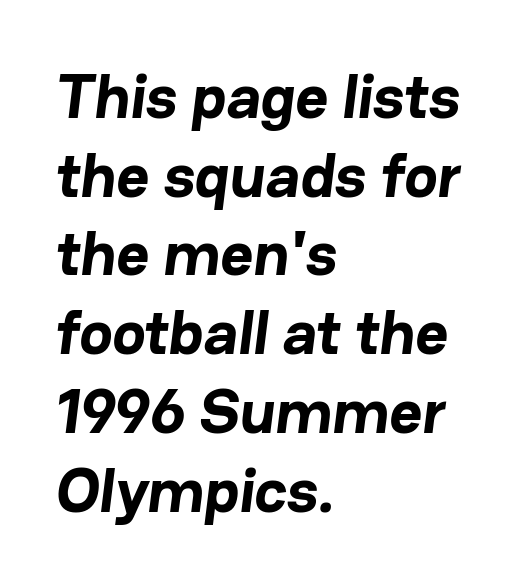
The image shows 63 px bold sans-serif type; set left-aligned, normal line spacing (1.25x), normal letter spacing, not underlined; low stroke contrast and a medium x-height.
